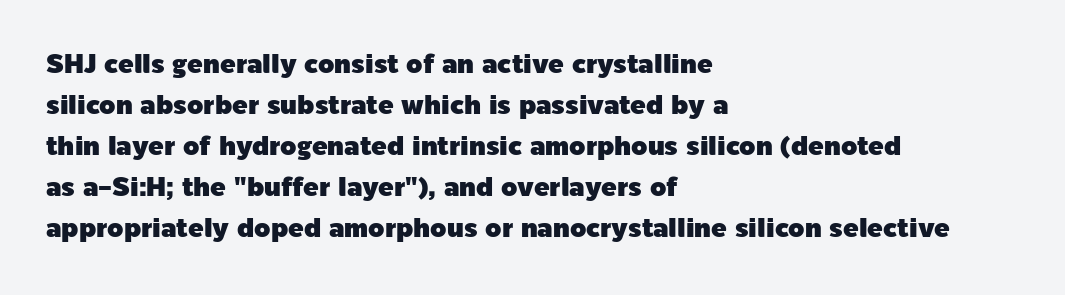
Descenders hang freely into open space. The font's upright variant was chosen for this text. Alignment: flush left. Leading: standard. The letterforms sit shoulder to shoulder at normal distance.
